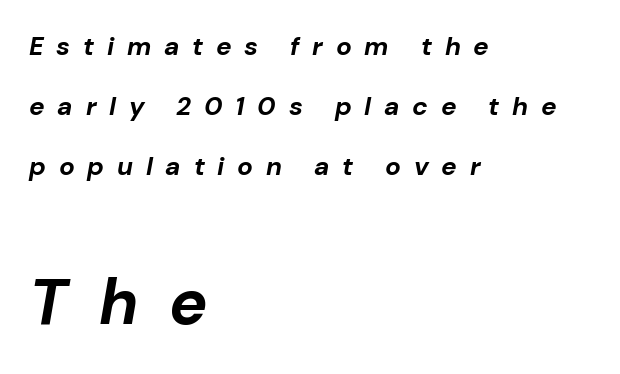
Q: Is the text bold? A: Yes.
Q: Is the text italic (slanted)? A: Yes, it leans right by about 10 degrees.
Q: Is the text underlined? A: No.
Q: How is the paragraph aligned? A: Left-aligned.
Q: Is the spacing between letters normal or unusually wide? A: Unusually wide.
Q: Is the spacing between lines tight, normal or loose? A: Loose.
Q: Which block of text is set in a larger size, the first (top) or the second (bottom)? A: The second (bottom) one.
Q: Width (condensed, normal, or wide)? A: Normal.
Q: Stroke contrast? A: Low.
Q: x-height? A: Medium.
Q: Monospaced? A: No.
